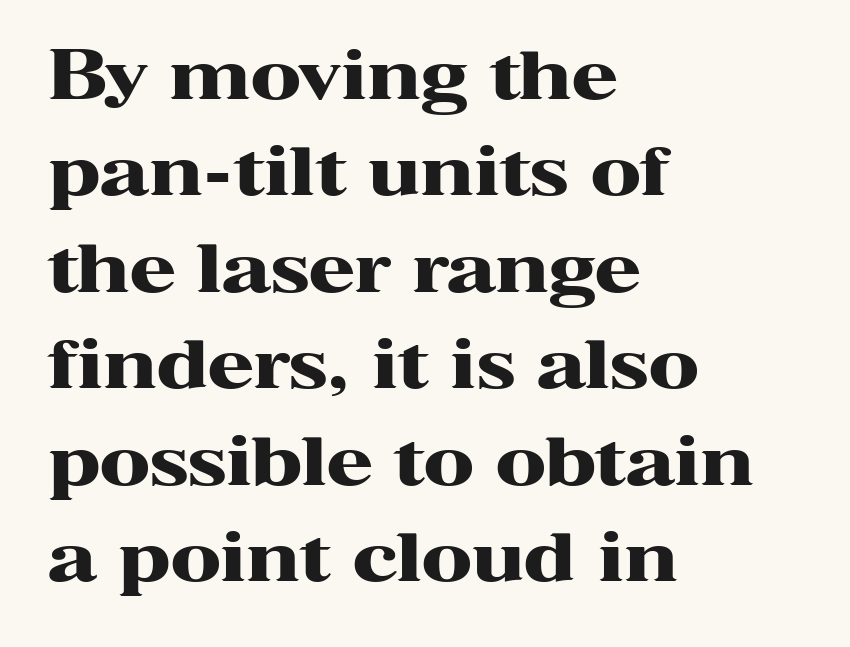
The image shows 67 px heavy, wide serif type, upright; set left-aligned, normal line spacing (1.44x), normal letter spacing, not underlined; high stroke contrast and a medium x-height.
